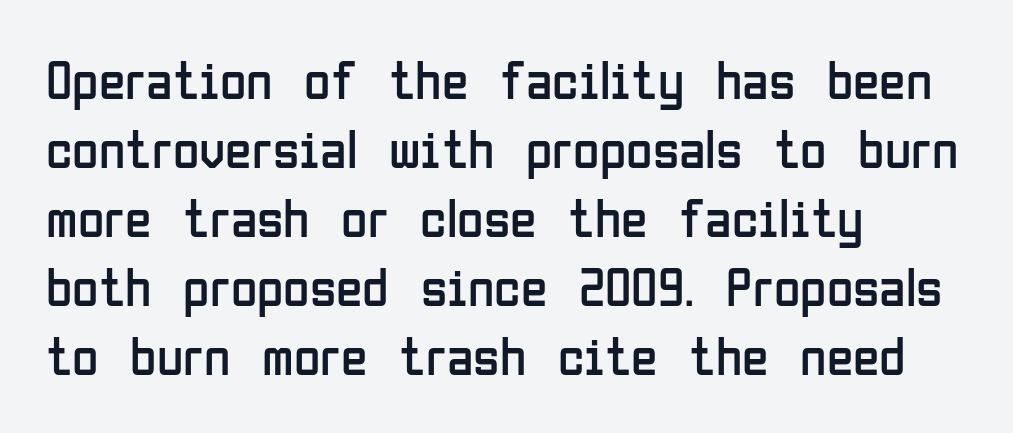
{"serif": "no", "italic": "no", "bold": "no", "weight": "regular", "width": "condensed", "stroke_contrast": "low", "x_height": "medium", "monospaced": "no", "underline": "no", "align": "left", "line_spacing": "normal", "line_spacing_ratio": 1.28, "letter_spacing": "normal", "letter_spacing_em": 0.0, "glyph_px": 54}
